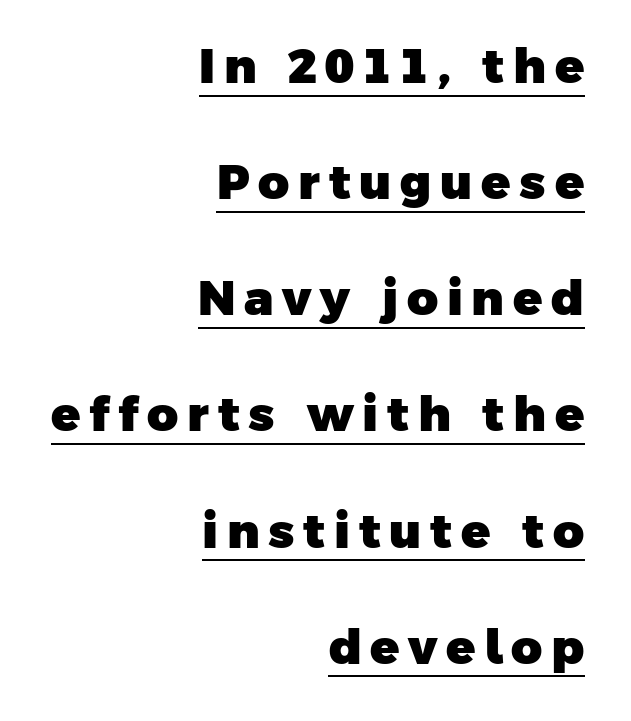
The text was rendered using a sans face with plain stroke endings. The strokes are fattened all the way to bold. In CSS terms this would be text-align: right. Each letter keeps its own natural width here, so spacing adapts to shape. Horizontal bands of white between lines are thick stripes. The face used here appears with an underline applied.
